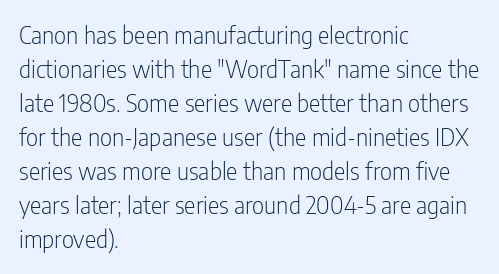
{"italic": "no", "bold": "no", "underline": "no", "align": "left", "line_spacing": "normal", "line_spacing_ratio": 1.42, "letter_spacing": "normal", "letter_spacing_em": 0.0, "glyph_px": 24}
